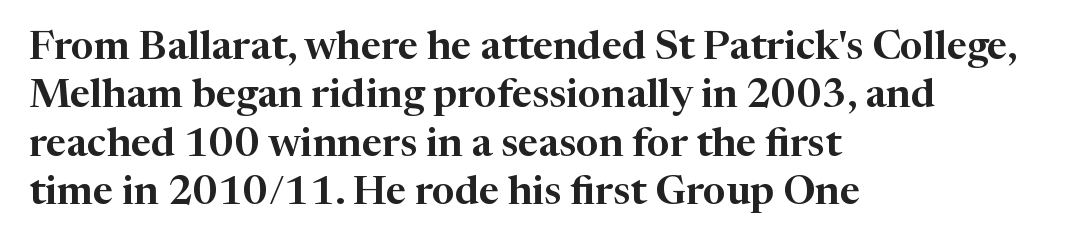
The image shows 40 px serif type, upright; set left-aligned, line spacing 1.21x, normal letter spacing, not underlined; high stroke contrast and a medium x-height.
